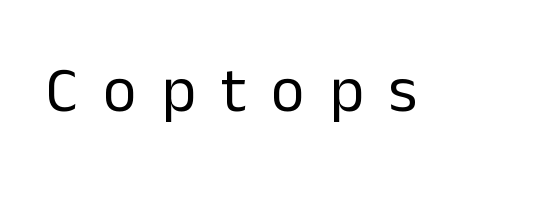
{"serif": "no", "italic": "no", "bold": "no", "weight": "regular", "width": "normal", "stroke_contrast": "low", "x_height": "medium", "monospaced": "no", "underline": "no", "letter_spacing": "wide", "letter_spacing_em": 0.39, "glyph_px": 64}
